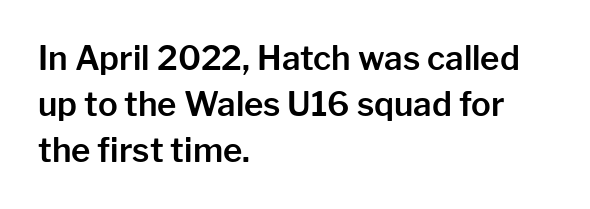
{"serif": "no", "italic": "no", "width": "normal", "stroke_contrast": "low", "x_height": "medium", "monospaced": "no", "underline": "no", "align": "left", "line_spacing": "normal", "line_spacing_ratio": 1.39, "letter_spacing": "normal", "letter_spacing_em": 0.0, "glyph_px": 33}
